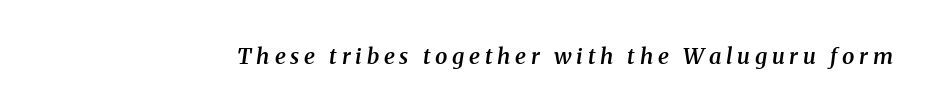
Q: Is the text bold? A: Semi-bold.
Q: Is the text italic (slanted)? A: Yes, it leans right by about 8 degrees.
Q: Is the text underlined? A: No.
Q: Is the spacing between letters normal or unusually wide? A: Unusually wide.
